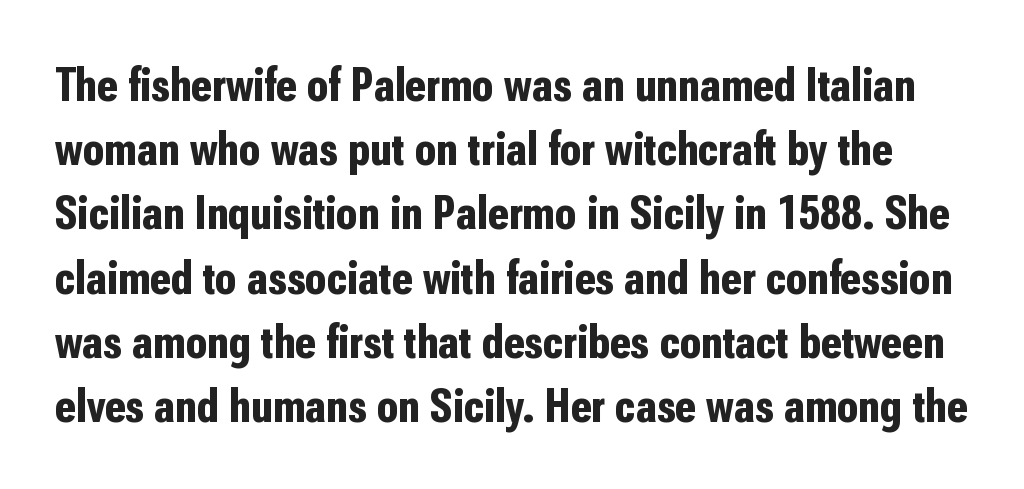
The image shows 49 px bold, condensed sans-serif type, upright; set normal line spacing (1.31x), normal letter spacing, not underlined; low stroke contrast and a medium x-height.
